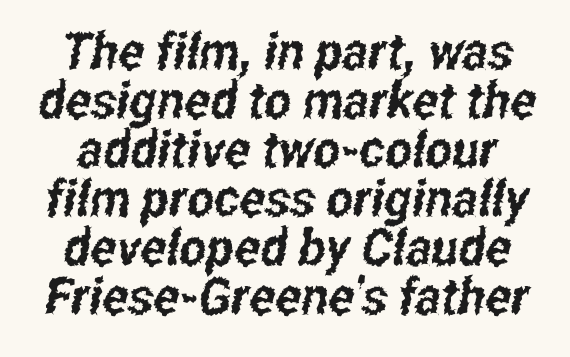
{"serif": "no", "width": "condensed", "stroke_contrast": "low", "x_height": "medium", "monospaced": "no", "underline": "no", "line_spacing": "tight", "line_spacing_ratio": 0.96, "letter_spacing": "normal", "letter_spacing_em": 0.0, "glyph_px": 51}
